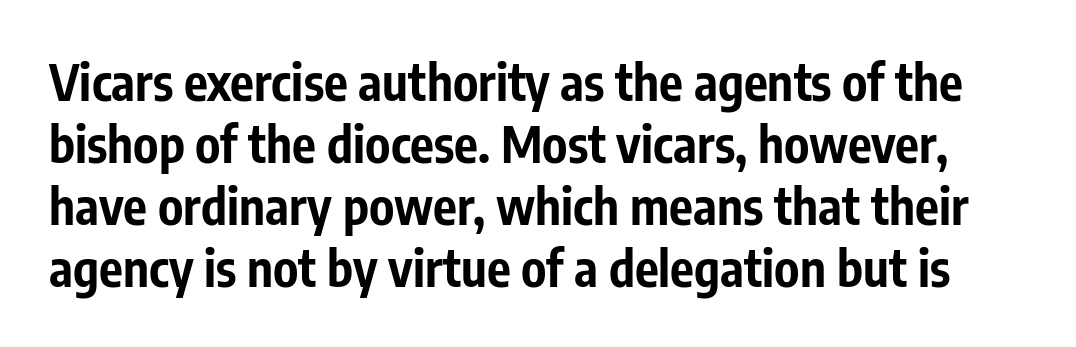
Q: Is the text bold? A: Yes.
Q: Is the text italic (slanted)? A: No, it is upright.
Q: Is the typeface a serif or a sans-serif typeface? A: Sans-serif.
Q: Is the text underlined? A: No.
Q: Is the spacing between letters normal or unusually wide? A: Normal.
Q: Width (condensed, normal, or wide)? A: Condensed.
Q: Stroke contrast? A: Low.
Q: x-height? A: Medium.
Q: Monospaced? A: No.
